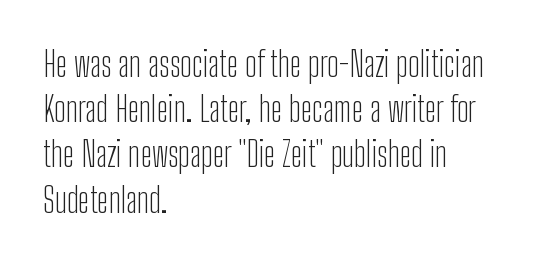
{"serif": "no", "italic": "no", "bold": "no", "weight": "light", "width": "condensed", "stroke_contrast": "low", "x_height": "medium", "monospaced": "no", "underline": "no", "align": "left", "line_spacing": "normal", "line_spacing_ratio": 1.33, "letter_spacing": "normal", "letter_spacing_em": 0.0, "glyph_px": 34}
